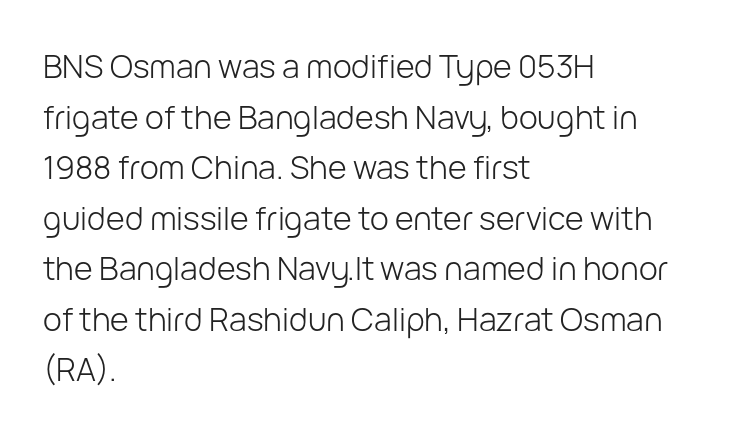
{"serif": "no", "italic": "no", "bold": "no", "weight": "light", "width": "normal", "stroke_contrast": "low", "x_height": "medium", "monospaced": "no", "underline": "no", "align": "left", "line_spacing": "normal", "line_spacing_ratio": 1.58, "letter_spacing": "normal", "letter_spacing_em": 0.0, "glyph_px": 32}
